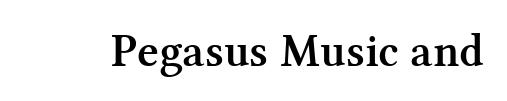
{"serif": "yes", "italic": "no", "bold": "semi", "weight": "semibold", "width": "normal", "stroke_contrast": "medium", "x_height": "medium", "monospaced": "no", "underline": "no", "letter_spacing": "normal", "letter_spacing_em": 0.0, "glyph_px": 47}
